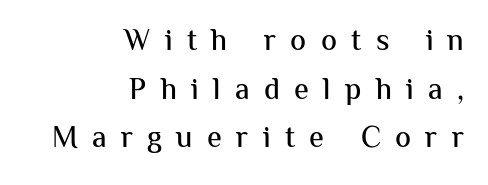
{"serif": "no", "italic": "no", "width": "normal", "stroke_contrast": "medium", "x_height": "medium", "monospaced": "no", "underline": "no", "align": "right", "line_spacing": "normal", "line_spacing_ratio": 1.62, "letter_spacing": "wide", "letter_spacing_em": 0.48, "glyph_px": 30}
